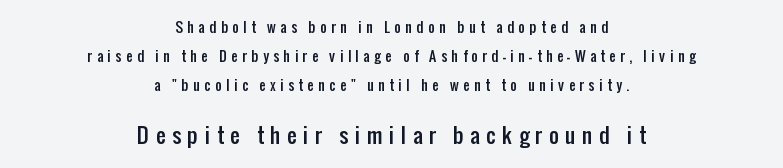
{"italic": "no", "underline": "no", "align": "center", "line_spacing": "loose", "line_spacing_ratio": 2.06, "letter_spacing": "wide", "letter_spacing_em": 0.32, "larger_block": "second", "size_ratio": 1.5, "glyph_px": 21}
